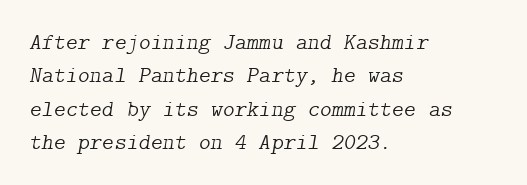
Nothing unusual about the tracking: characters are spaced as the font intends. Think standard paragraph weight, or any step lighter than that. Visually the block forms a straight wall on the left and a jagged coastline on the right. The space directly below the letters is spotless. The line-height multiplier appears to be the usual default. Italic: yes, the glyphs are oblique.
